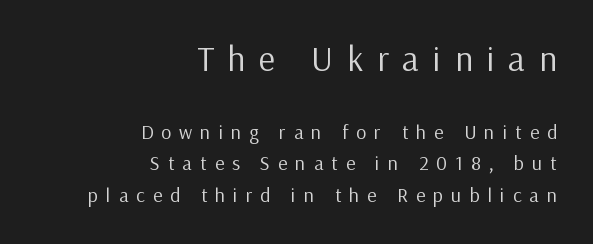
{"serif": "no", "italic": "no", "bold": "no", "weight": "regular", "width": "normal", "stroke_contrast": "low", "x_height": "medium", "monospaced": "no", "underline": "no", "align": "right", "line_spacing": "normal", "line_spacing_ratio": 1.57, "letter_spacing": "wide", "letter_spacing_em": 0.4, "larger_block": "first", "size_ratio": 1.75, "glyph_px": 35}
